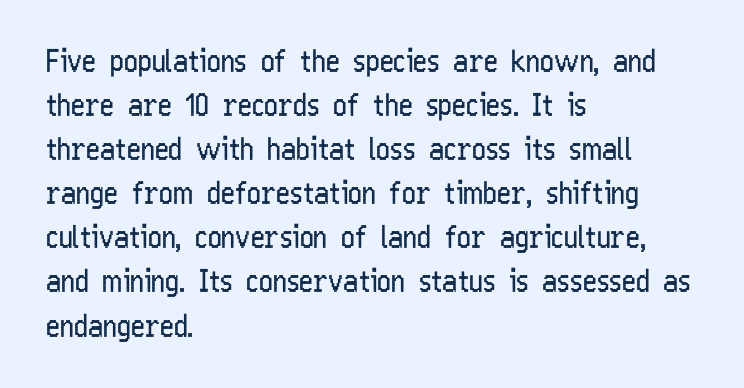
Notice how descenders clear the ascenders below comfortably — that's standard leading. Bare-footed words on every line. Posture: straight, roman, zero tilt. Every row of glyphs begins at an identical x-position on the left. You could not count columns in this text — the font is proportionally spaced. The letters sit at their default tracking, neither squeezed nor spread.
